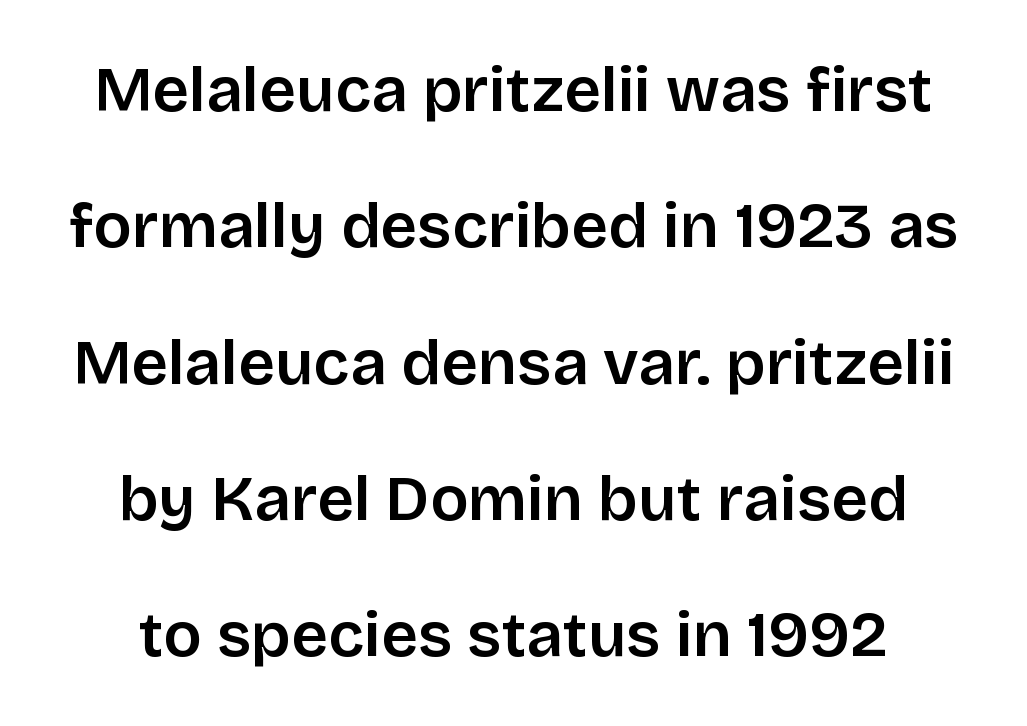
The image shows 64 px sans-serif type, upright; set loose line spacing (2.13x), normal letter spacing, not underlined; low stroke contrast and a large x-height.
